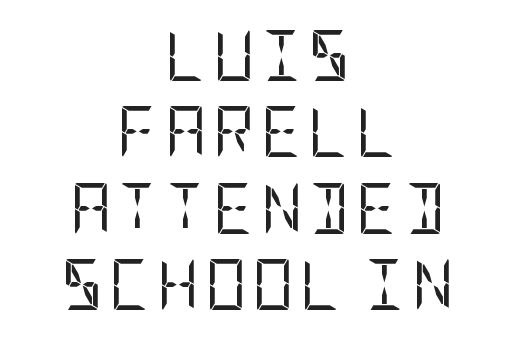
The image shows 51 px regular-weight, condensed sans-serif type, upright; set centered, normal line spacing (1.5x), not underlined; low stroke contrast and a large x-height.
